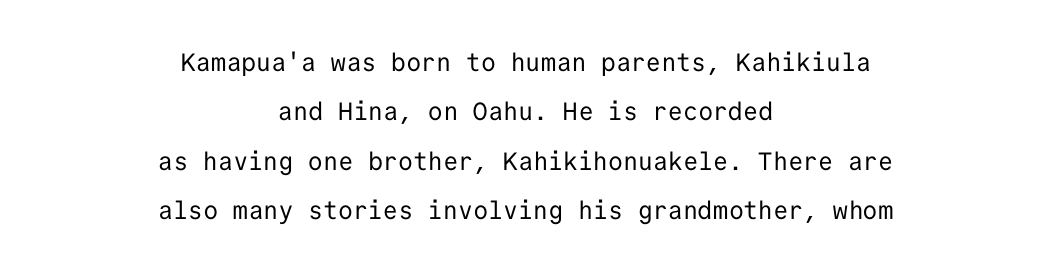
Baseline-to-baseline distance is far greater than the letter height. Compared with a flush-left layout, this one balances lines on the center instead. Default kerning and tracking; the words read as compact shapes. No extra ink here — the face is not bold. Beneath every word, the page is bare.
